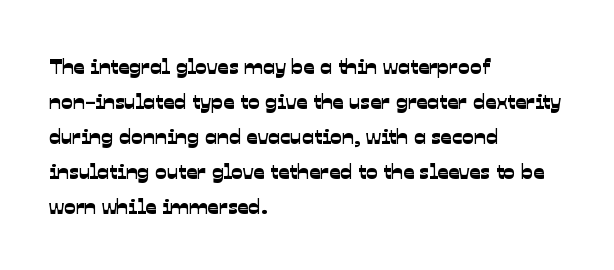
The image shows 22 px text type; set left-aligned, normal line spacing (1.59x), normal letter spacing, not underlined.
